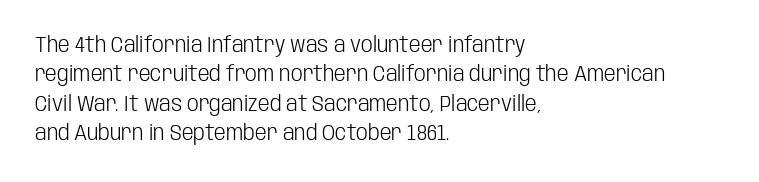
{"italic": "no", "bold": "no", "underline": "no", "align": "left", "line_spacing": "normal", "line_spacing_ratio": 1.4, "letter_spacing": "normal", "letter_spacing_em": 0.0, "glyph_px": 21}
